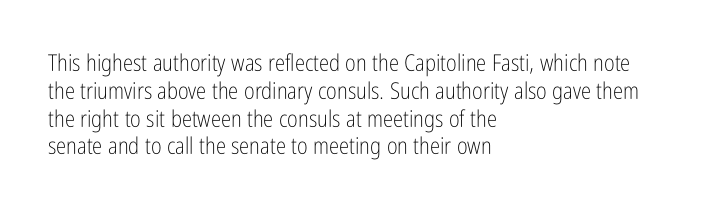
Q: Is the text bold? A: No.
Q: Is the text italic (slanted)? A: No, it is upright.
Q: Is the text underlined? A: No.
Q: How is the paragraph aligned? A: Left-aligned.
Q: Is the spacing between letters normal or unusually wide? A: Normal.
